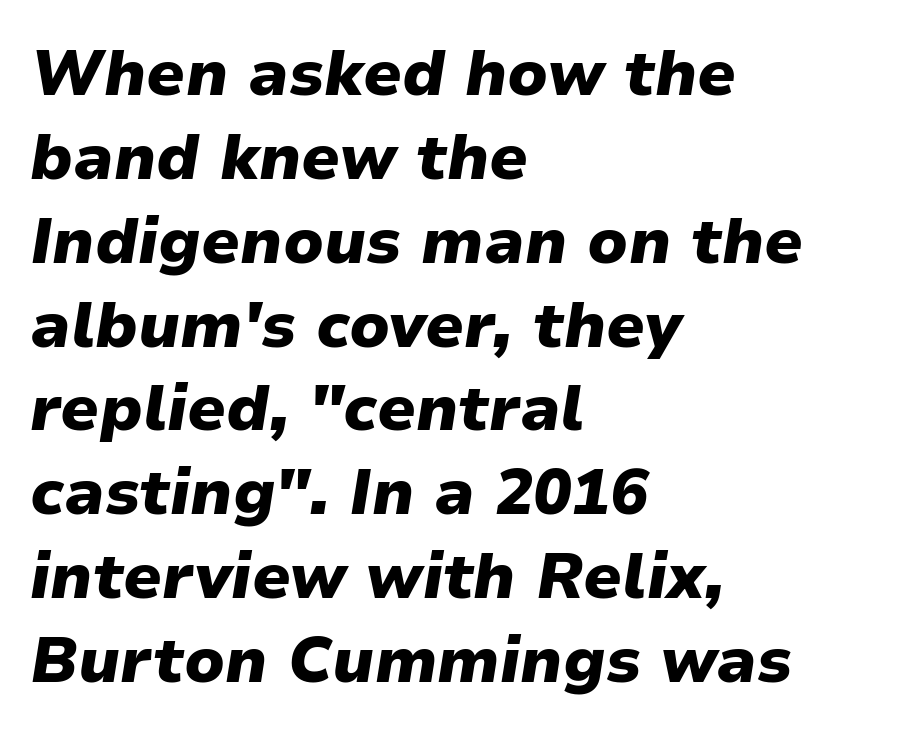
{"italic": "yes", "lean": "right", "slant_degrees": 9, "bold": "yes", "weight": "heavy", "width": "normal", "stroke_contrast": "low", "x_height": "medium", "monospaced": "no", "underline": "no", "align": "left", "line_spacing": "normal", "line_spacing_ratio": 1.31, "letter_spacing": "normal", "letter_spacing_em": 0.0, "glyph_px": 64}
